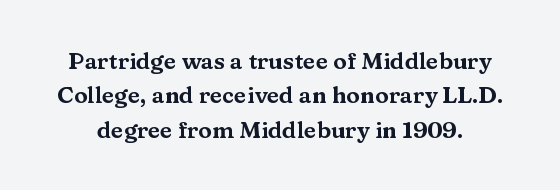
The image shows 23 px text type, upright; set normal line spacing (1.5x), normal letter spacing, not underlined.
